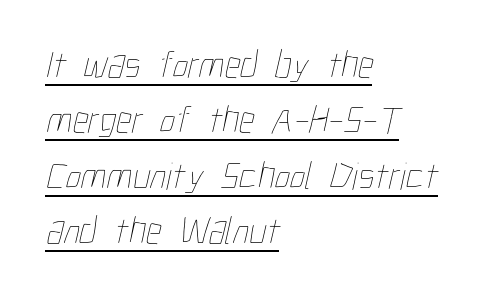
The rendering uses a moderate line-height, typical for paragraphs. In designer terms, the underline attribute is active on this setting. Tracking value appears to be zero — textbook default spacing. Heaviness? Minimal to ordinary, like unemphasized prose.
